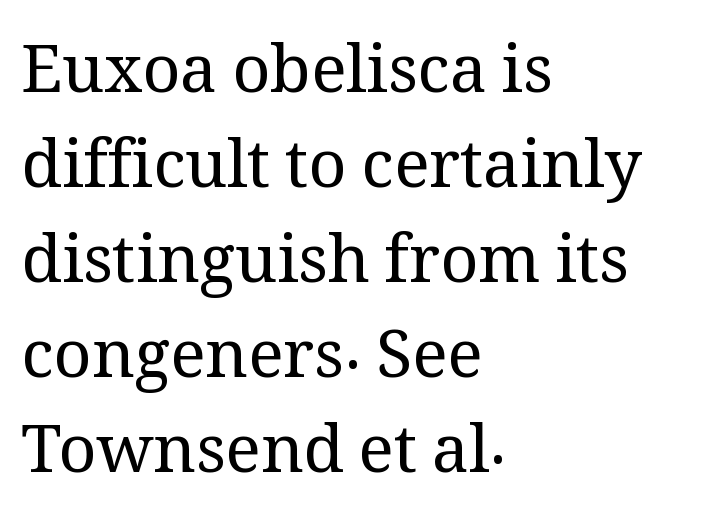
Q: Is the text bold? A: No.
Q: Is the text italic (slanted)? A: No, it is upright.
Q: Is the typeface a serif or a sans-serif typeface? A: Serif.
Q: Is the text underlined? A: No.
Q: How is the paragraph aligned? A: Left-aligned.
Q: Is the spacing between letters normal or unusually wide? A: Normal.
Q: Is the spacing between lines tight, normal or loose? A: Normal.
Q: Width (condensed, normal, or wide)? A: Normal.
Q: Stroke contrast? A: Medium.
Q: x-height? A: Medium.
Q: Monospaced? A: No.
